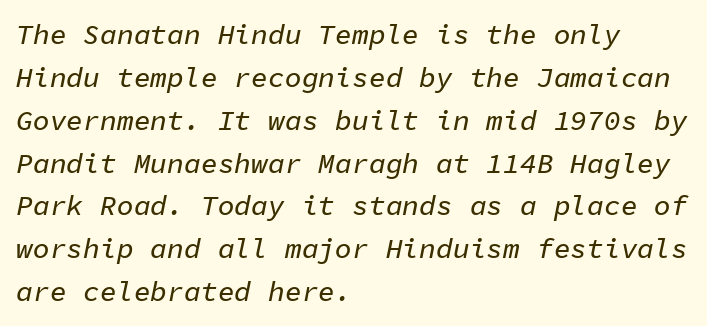
The image shows 28 px text type, italic (leaning right), monospaced; set left-aligned, normal line spacing (1.53x), normal letter spacing, not underlined; low stroke contrast and a medium x-height.
